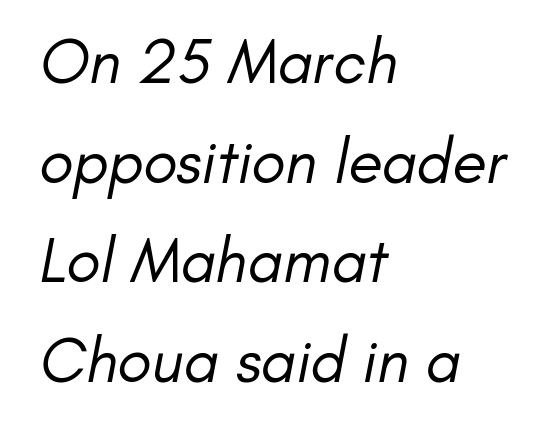
{"serif": "no", "bold": "no", "weight": "regular", "width": "normal", "stroke_contrast": "low", "x_height": "small", "monospaced": "no", "underline": "no", "align": "left", "line_spacing": "normal", "line_spacing_ratio": 1.58, "letter_spacing": "normal", "letter_spacing_em": 0.0, "glyph_px": 63}
